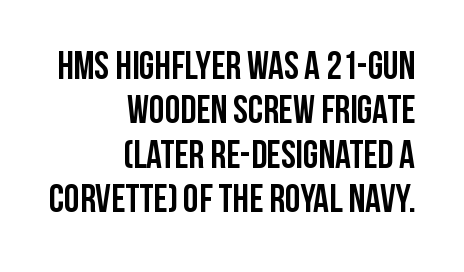
The image shows 39 px semibold, condensed sans-serif type, upright; set right-aligned, tight line spacing (1.14x), normal letter spacing, not underlined; low stroke contrast and a large x-height.
